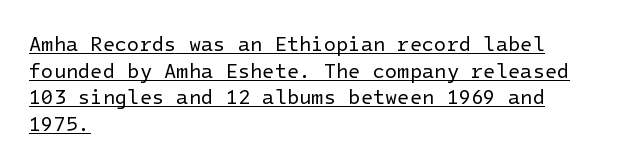
Q: Is the text bold? A: No.
Q: Is the text italic (slanted)? A: No, it is upright.
Q: Is the text underlined? A: Yes.
Q: How is the paragraph aligned? A: Left-aligned.
Q: Is the spacing between letters normal or unusually wide? A: Normal.
Q: Is the spacing between lines tight, normal or loose? A: Normal.
